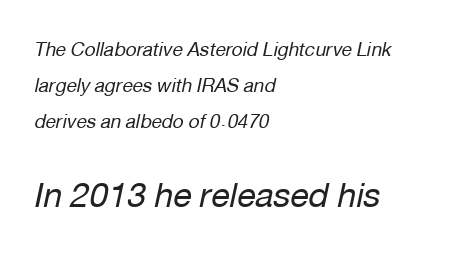
The image shows 34 px regular-weight type, italic (leaning right); set left-aligned, line spacing 1.89x, normal letter spacing, not underlined; the second (bottom) block is 1.79x larger; low stroke contrast and a medium x-height.
